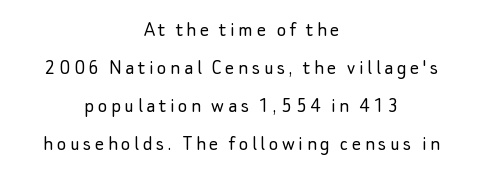
Q: Is the text bold? A: No.
Q: Is the text italic (slanted)? A: No, it is upright.
Q: Is the text underlined? A: No.
Q: How is the paragraph aligned? A: Centered.
